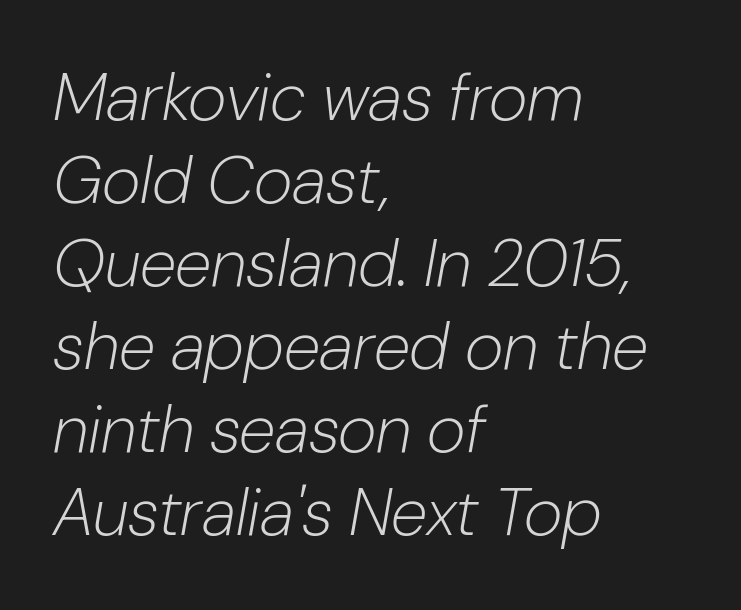
{"italic": "yes", "lean": "right", "slant_degrees": 10, "bold": "no", "weight": "light", "width": "normal", "stroke_contrast": "low", "x_height": "medium", "monospaced": "no", "underline": "no", "align": "left", "line_spacing_ratio": 1.24, "letter_spacing": "normal", "letter_spacing_em": 0.0, "glyph_px": 67}
